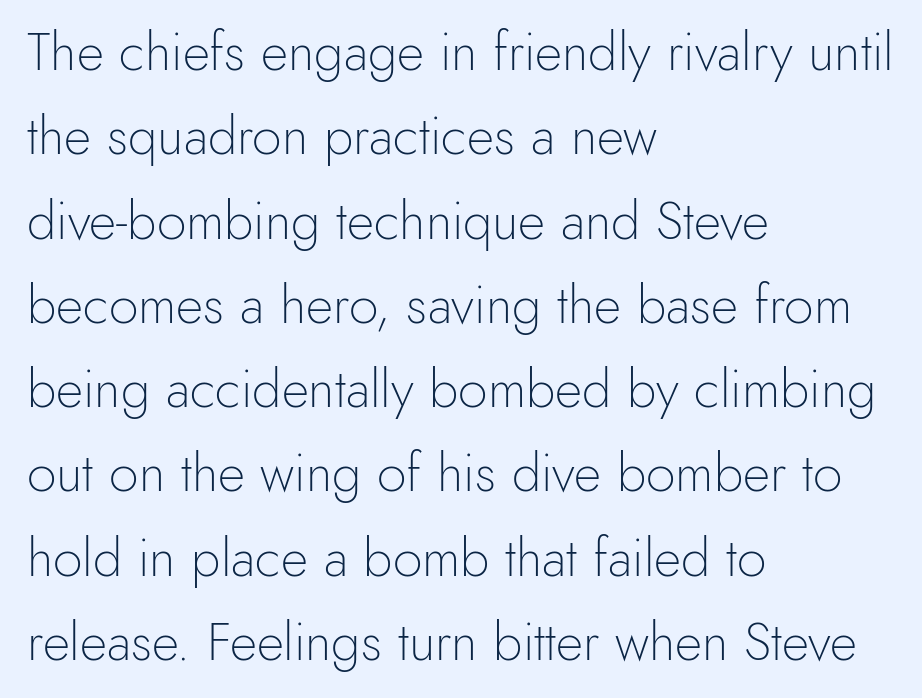
{"serif": "no", "italic": "no", "bold": "no", "weight": "light", "width": "normal", "x_height": "small", "monospaced": "no", "underline": "no", "align": "left", "line_spacing": "normal", "line_spacing_ratio": 1.59, "letter_spacing": "normal", "letter_spacing_em": 0.0, "glyph_px": 53}
